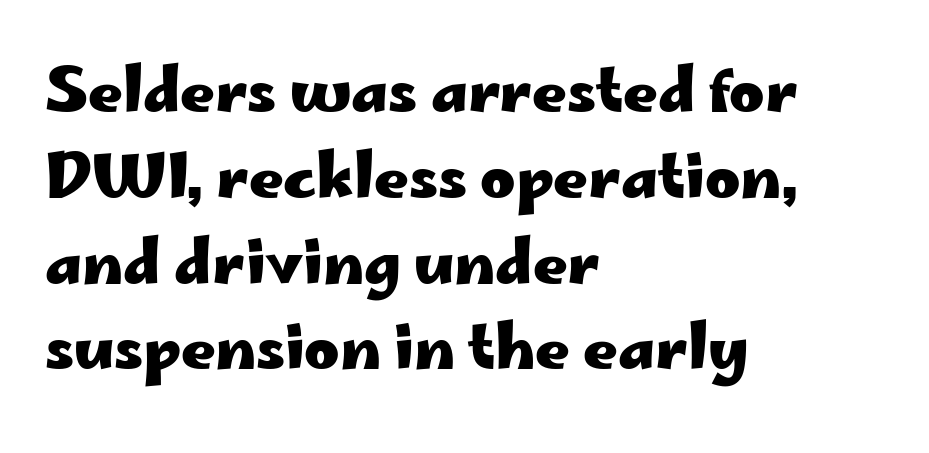
Q: Is the text bold? A: Yes.
Q: Is the text italic (slanted)? A: No, it is upright.
Q: Is the typeface a serif or a sans-serif typeface? A: Sans-serif.
Q: Is the text underlined? A: No.
Q: How is the paragraph aligned? A: Left-aligned.
Q: Is the spacing between letters normal or unusually wide? A: Normal.
Q: Is the spacing between lines tight, normal or loose? A: Normal.
Q: Width (condensed, normal, or wide)? A: Wide.
Q: Stroke contrast? A: Low.
Q: x-height? A: Small.
Q: Monospaced? A: No.
